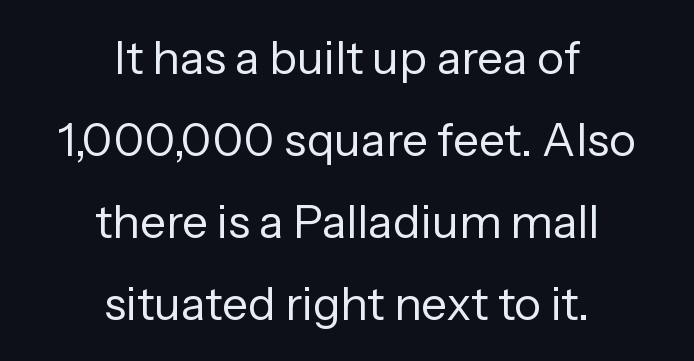
Each letter's strokes conclude bluntly, with no projecting serifs. The glyphs are unaccompanied by any horizontal stroke below them. Spacing verdict: proportional, widths tailored to each character. Layout note: lines centered. Nope, not italic — everything's standing straight.
